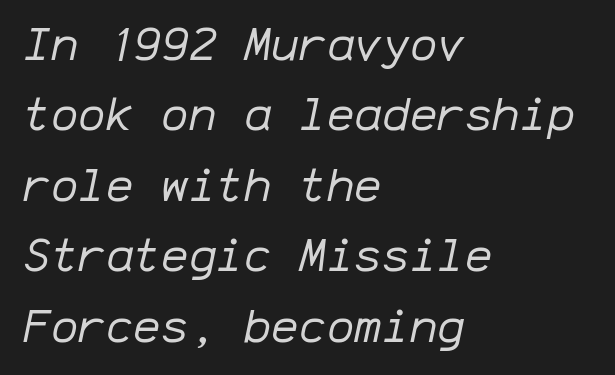
The image shows 46 px regular-weight type, italic (leaning right), monospaced; set left-aligned, normal line spacing (1.53x), normal letter spacing, not underlined; low stroke contrast and a medium x-height.
